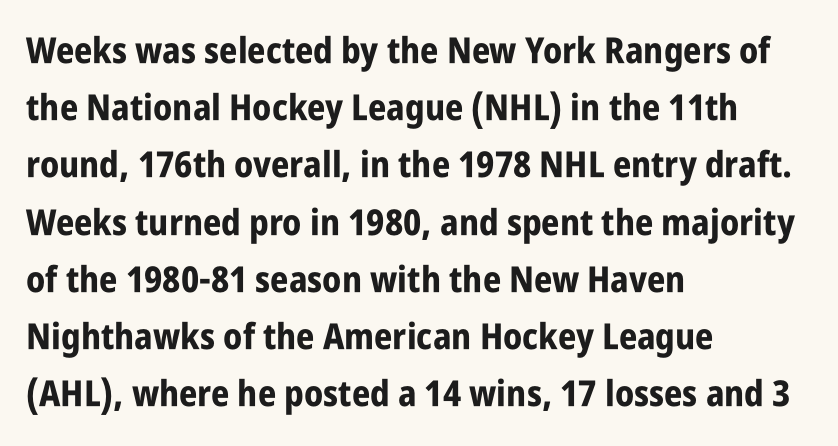
{"serif": "no", "italic": "no", "bold": "yes", "weight": "bold", "width": "condensed", "stroke_contrast": "low", "x_height": "large", "monospaced": "no", "underline": "no", "align": "left", "line_spacing": "normal", "line_spacing_ratio": 1.59, "letter_spacing": "normal", "letter_spacing_em": 0.0, "glyph_px": 36}
